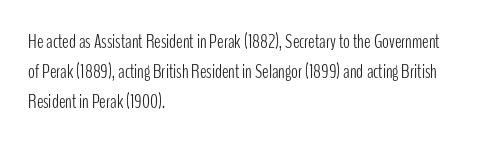
{"italic": "no", "bold": "no", "underline": "no", "align": "left", "line_spacing": "normal", "line_spacing_ratio": 1.51, "letter_spacing": "normal", "letter_spacing_em": 0.0, "glyph_px": 20}
